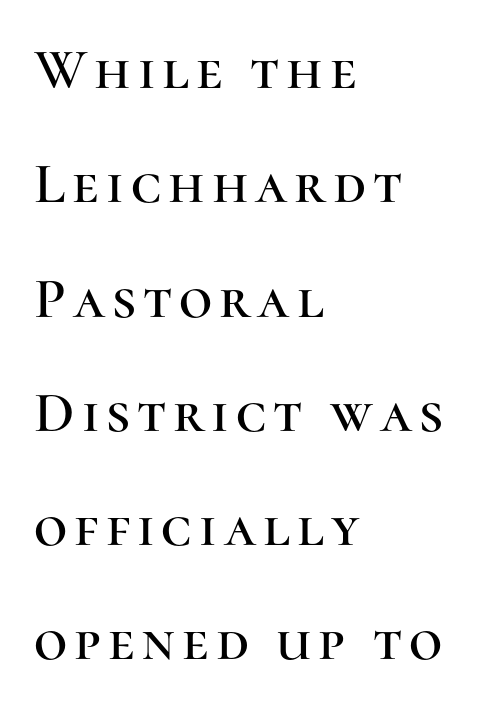
Q: Is the text italic (slanted)? A: No, it is upright.
Q: Is the typeface a serif or a sans-serif typeface? A: Serif.
Q: Is the text underlined? A: No.
Q: How is the paragraph aligned? A: Left-aligned.
Q: Is the spacing between lines tight, normal or loose? A: Loose.
Q: Width (condensed, normal, or wide)? A: Normal.
Q: Stroke contrast? A: High.
Q: x-height? A: Medium.
Q: Monospaced? A: No.
